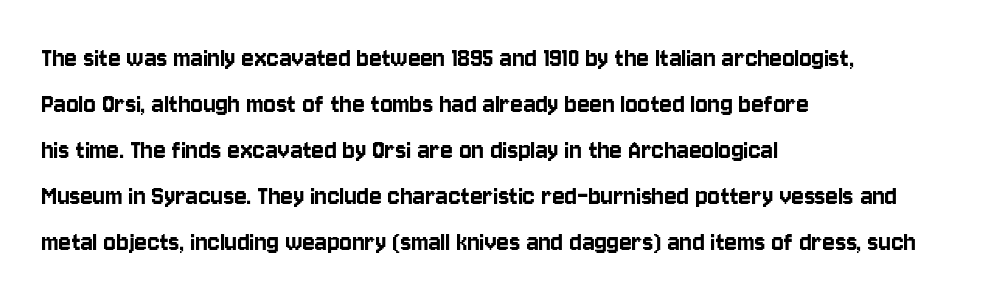
Visually the block forms a straight wall on the left and a jagged coastline on the right. When letters stand straight like this, we call the style roman or upright. Each letter keeps its own natural width here, so spacing adapts to shape. What's the leading like? Ordinary, nothing unusual. You could call the tracking neutral — neither tight nor loose.
